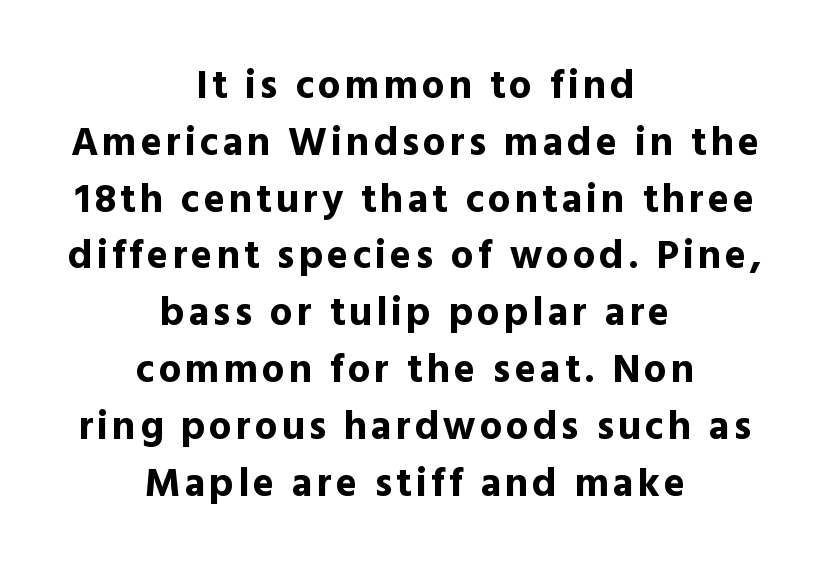
Here the designer chose a conventional face with non-uniform glyph widths. Nobody drew a line under any word here. Ascenders rise straight up at ninety degrees. The leading is moderate, giving the passage an even texture. As a designer I'd log this as weight 700, bold. Type style note: lacks serifs.
